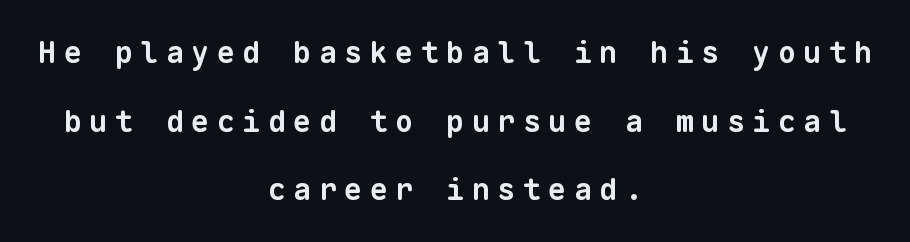
{"serif": "no", "bold": "yes", "weight": "bold", "width": "normal", "stroke_contrast": "low", "x_height": "medium", "monospaced": "yes", "underline": "no", "align": "center", "line_spacing": "loose", "line_spacing_ratio": 2.29, "letter_spacing": "wide", "letter_spacing_em": 0.25, "glyph_px": 30}
